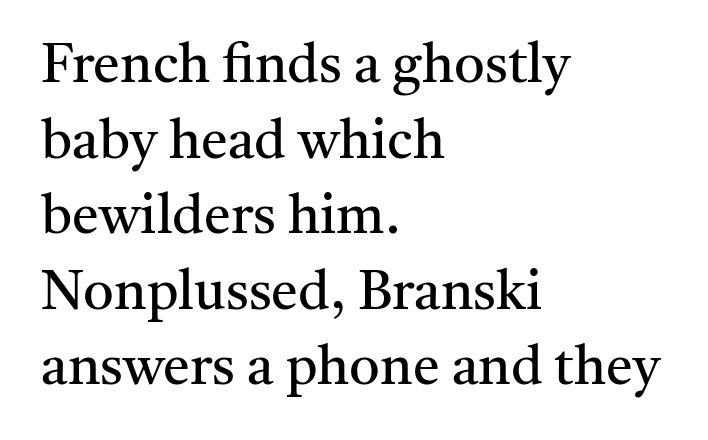
Do the characters align in a grid? No, the font is proportional. No extra ink here — the face is not bold. Standard letterfit; no display-style spreading of the glyphs. Compared with typical paragraphs, the rows here are spaced about the same.
